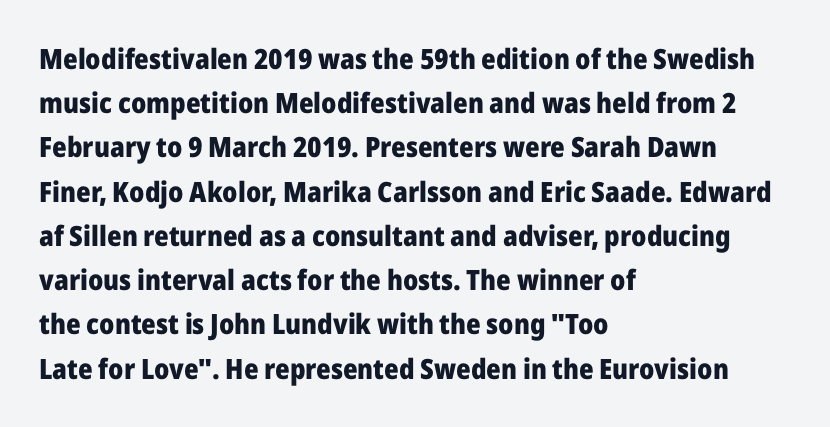
The image shows 28 px heavy sans-serif type, upright; set left-aligned, normal line spacing (1.58x), normal letter spacing, not underlined; low stroke contrast and a medium x-height.
